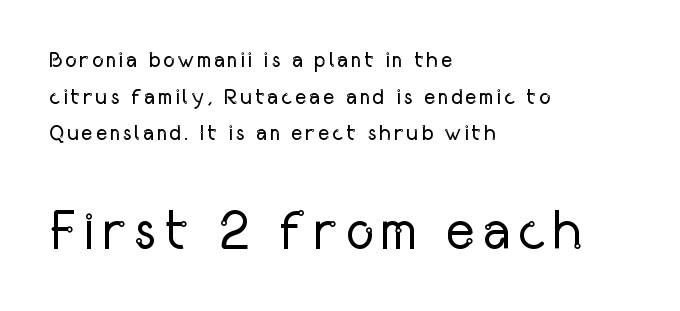
Of the two passages, the one underneath uses the larger point size. Regarding serifs, this sample does without them. How would I describe the line gaps? Plain and ordinary. You can tell it's not italic because the verticals are truly vertical. Descenders are the only things crossing below the line.
